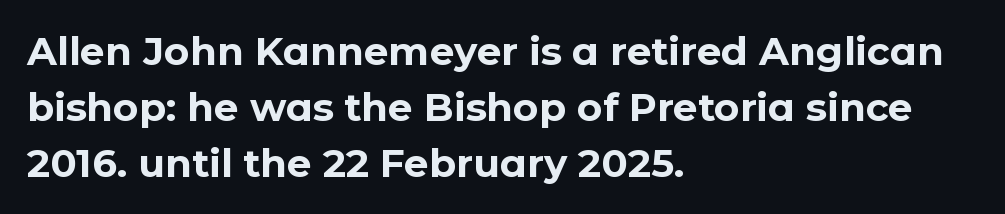
Q: Is the text bold? A: Yes.
Q: Is the text italic (slanted)? A: No, it is upright.
Q: Is the typeface a serif or a sans-serif typeface? A: Sans-serif.
Q: Is the text underlined? A: No.
Q: How is the paragraph aligned? A: Left-aligned.
Q: Is the spacing between letters normal or unusually wide? A: Normal.
Q: Is the spacing between lines tight, normal or loose? A: Normal.
Q: Width (condensed, normal, or wide)? A: Normal.
Q: Stroke contrast? A: Low.
Q: x-height? A: Medium.
Q: Monospaced? A: No.
